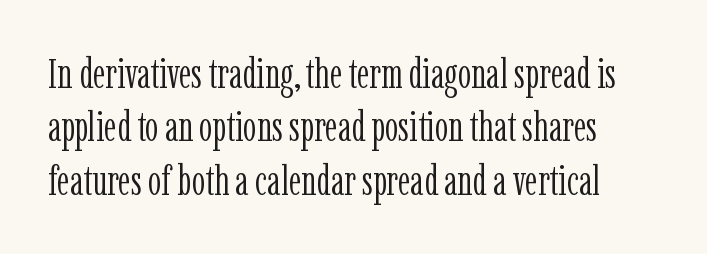
Q: Is the text bold? A: No.
Q: Is the text italic (slanted)? A: No, it is upright.
Q: Is the typeface a serif or a sans-serif typeface? A: Serif.
Q: Is the text underlined? A: No.
Q: How is the paragraph aligned? A: Left-aligned.
Q: Is the spacing between letters normal or unusually wide? A: Normal.
Q: Is the spacing between lines tight, normal or loose? A: Normal.
Q: Width (condensed, normal, or wide)? A: Condensed.
Q: Stroke contrast? A: Low.
Q: x-height? A: Medium.
Q: Monospaced? A: No.
